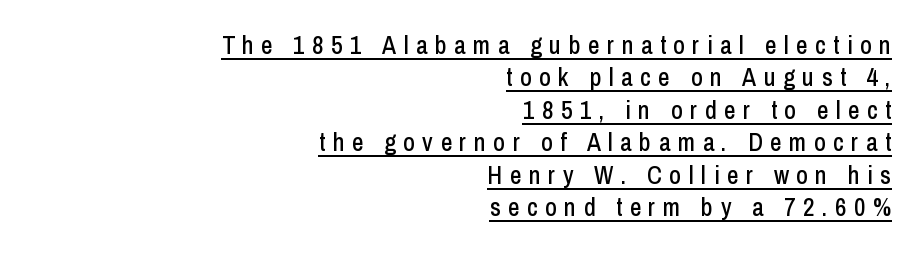
Regular leading. Substantial extra tracking has been applied to these lines. Looks like someone drew a line under every word here. The ragged edge is on the left, which tells us the setting is flush right. The specimen reads as upright at a glance.
